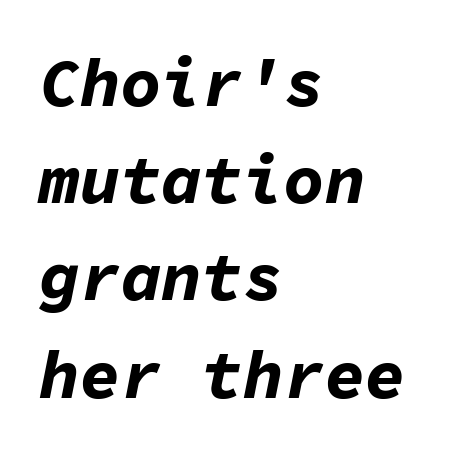
{"italic": "yes", "lean": "right", "slant_degrees": 11, "bold": "yes", "weight": "bold", "width": "normal", "stroke_contrast": "low", "x_height": "medium", "monospaced": "yes", "underline": "no", "align": "left", "line_spacing": "normal", "line_spacing_ratio": 1.43, "letter_spacing": "normal", "letter_spacing_em": 0.0, "glyph_px": 68}
